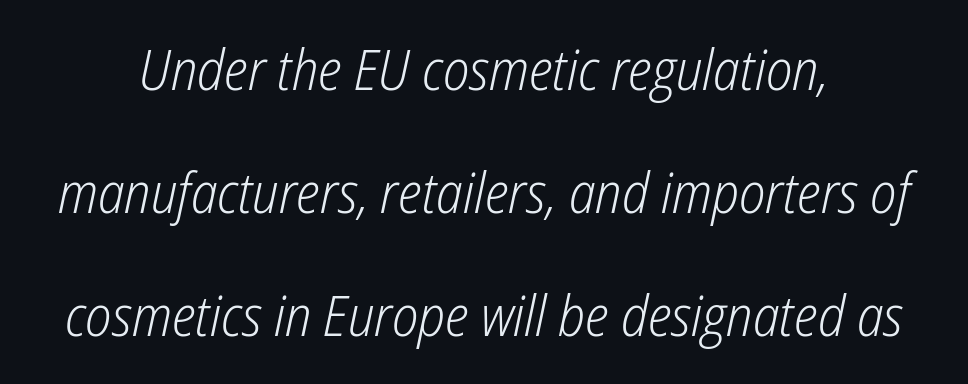
The image shows 56 px light, condensed type, italic (leaning right); set centered, loose line spacing (2.2x), normal letter spacing, not underlined; low stroke contrast and a medium x-height.
